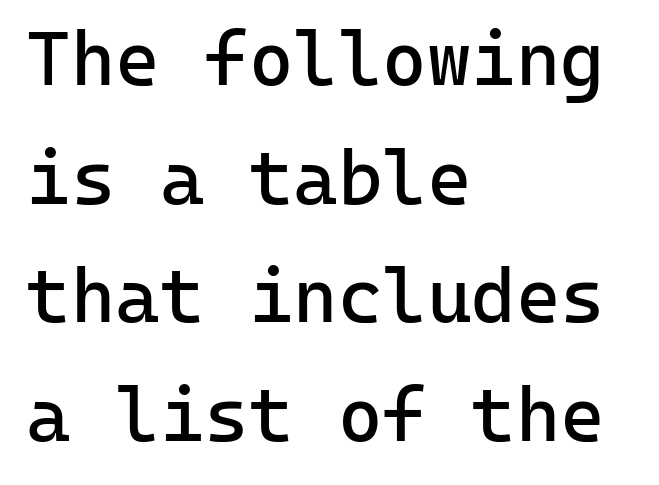
The image shows 76 px regular-weight sans-serif type, upright, monospaced; set left-aligned, normal line spacing (1.56x), normal letter spacing, not underlined; low stroke contrast and a medium x-height.
